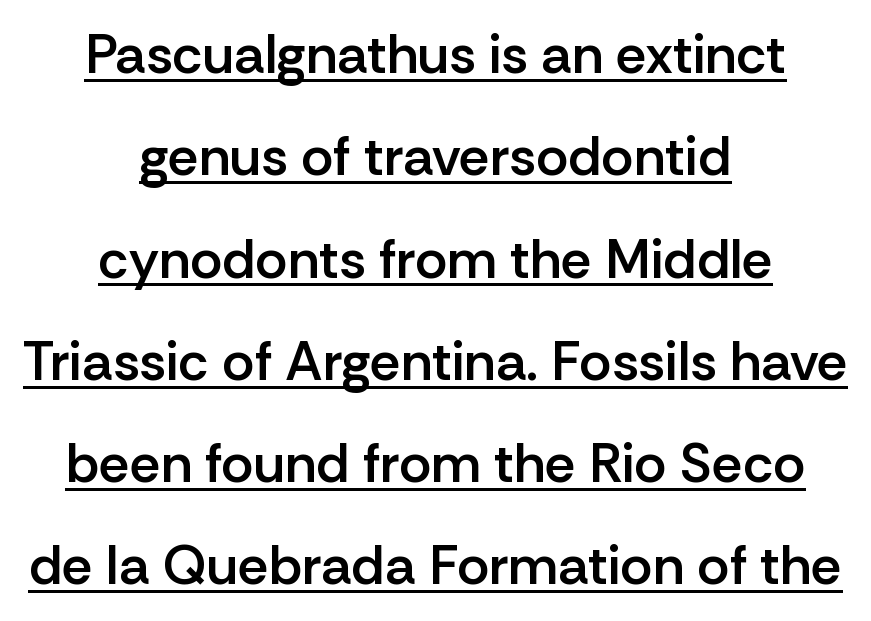
The rendering uses natural spacing where letterforms have individual widths. Nope, no serifs anywhere on these letters. The characters look somewhat weighty, a semibold short of true bold. Nothing unusual about the tracking: characters are spaced as the font intends.
